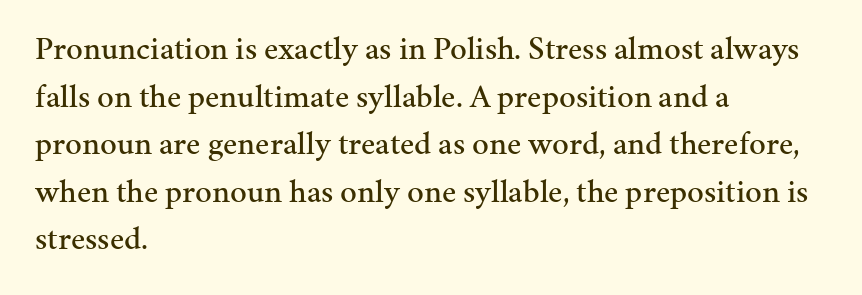
Q: Is the text italic (slanted)? A: No, it is upright.
Q: Is the typeface a serif or a sans-serif typeface? A: Serif.
Q: Is the text underlined? A: No.
Q: How is the paragraph aligned? A: Left-aligned.
Q: Is the spacing between letters normal or unusually wide? A: Normal.
Q: Is the spacing between lines tight, normal or loose? A: Normal.
Q: Width (condensed, normal, or wide)? A: Normal.
Q: Stroke contrast? A: Medium.
Q: x-height? A: Medium.
Q: Monospaced? A: No.
